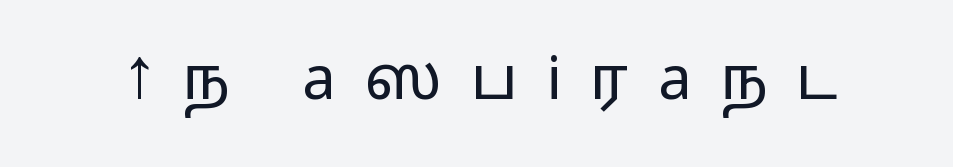
Q: Is the text bold? A: No.
Q: Is the text italic (slanted)? A: No, it is upright.
Q: Is the typeface a serif or a sans-serif typeface? A: Sans-serif.
Q: Is the text underlined? A: No.
Q: Is the spacing between letters normal or unusually wide? A: Unusually wide.
Q: Width (condensed, normal, or wide)? A: Wide.
Q: Stroke contrast? A: Low.
Q: x-height? A: Medium.
Q: Monospaced? A: No.
